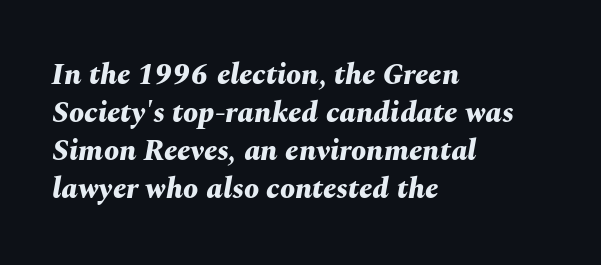
The rendering uses a bold face; every stroke is thick and dark. Just letters on the line, the space beneath them empty. Short note: letters normally spaced. Varying glyph widths throughout — classic text-font behaviour. Slanted lettering throughout.
